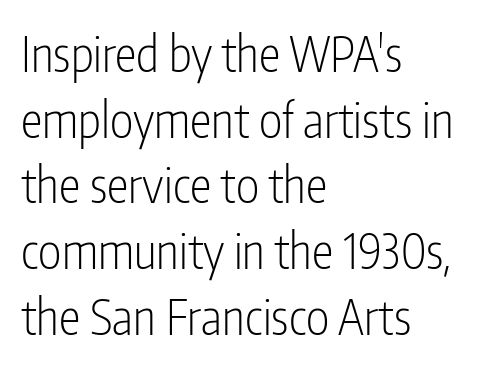
{"serif": "no", "italic": "no", "bold": "no", "weight": "light", "width": "condensed", "stroke_contrast": "low", "x_height": "medium", "monospaced": "no", "underline": "no", "align": "left", "line_spacing": "normal", "line_spacing_ratio": 1.34, "letter_spacing": "normal", "letter_spacing_em": 0.0, "glyph_px": 49}
